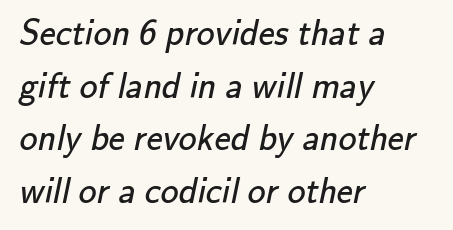
The image shows 36 px regular-weight sans-serif type; set left-aligned, normal line spacing (1.46x), normal letter spacing, not underlined; low stroke contrast and a small x-height.
